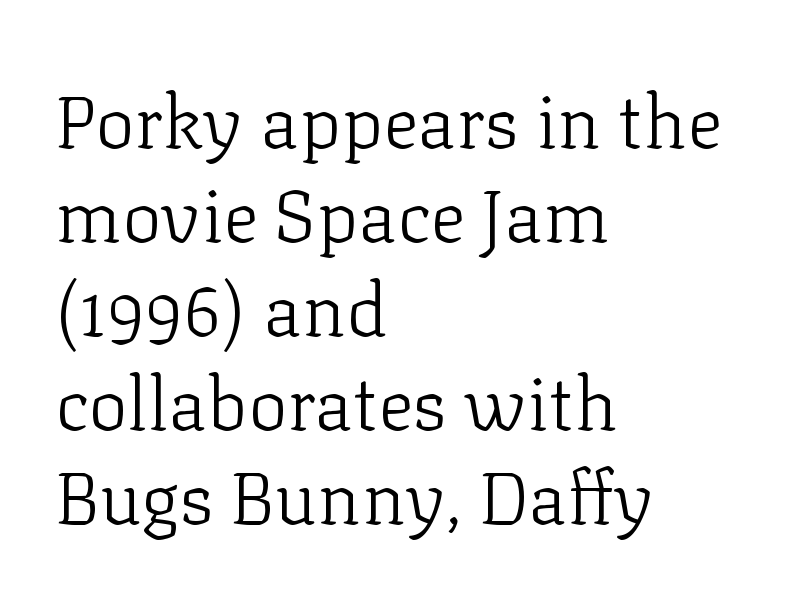
A serif font was chosen for this passage. Think of a printed novel: that variable character pitch is what you see here. The letterforms sit at book weight or below. The rendering keeps characters at their native spacing. This rendering uses left alignment, leaving the right contour irregular.
